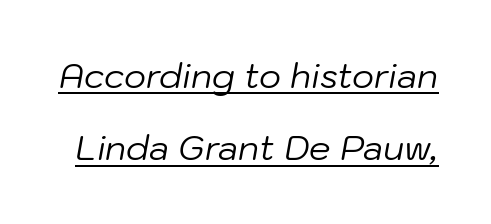
Does extra space separate the letters? No, they use regular spacing. Underlining? Definitely there. Character widths vary here, with narrow letters taking less room than wide ones. This sample trades compactness for vertical openness between lines. Rendered with sloped, italic letterforms.
